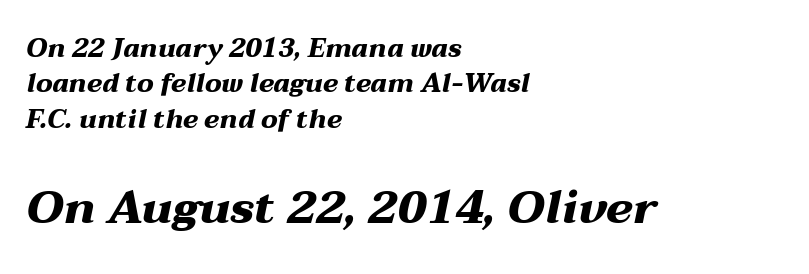
{"italic": "yes", "lean": "right", "slant_degrees": 12, "bold": "yes", "weight": "heavy", "width": "wide", "stroke_contrast": "medium", "x_height": "medium", "monospaced": "no", "underline": "no", "align": "left", "line_spacing": "normal", "line_spacing_ratio": 1.36, "letter_spacing": "normal", "letter_spacing_em": 0.0, "larger_block": "second", "size_ratio": 1.77, "glyph_px": 46}
